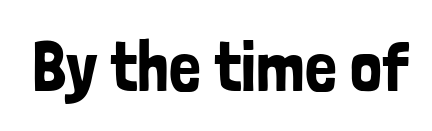
Q: Is the text italic (slanted)? A: No, it is upright.
Q: Is the typeface a serif or a sans-serif typeface? A: Sans-serif.
Q: Is the text underlined? A: No.
Q: Is the spacing between letters normal or unusually wide? A: Normal.
Q: Width (condensed, normal, or wide)? A: Condensed.
Q: Stroke contrast? A: Low.
Q: x-height? A: Medium.
Q: Monospaced? A: No.
